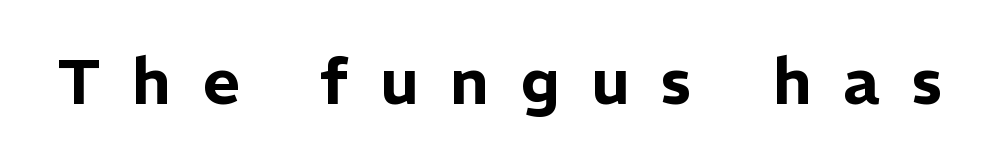
Notice how the stems are strictly vertical — no italics here. Each letter keeps its own natural width here, so spacing adapts to shape. Check where the strokes stop: nothing finishes them off — pure sans. Someone cranked the tracking dial way up on this one. The words here are not underlined.
